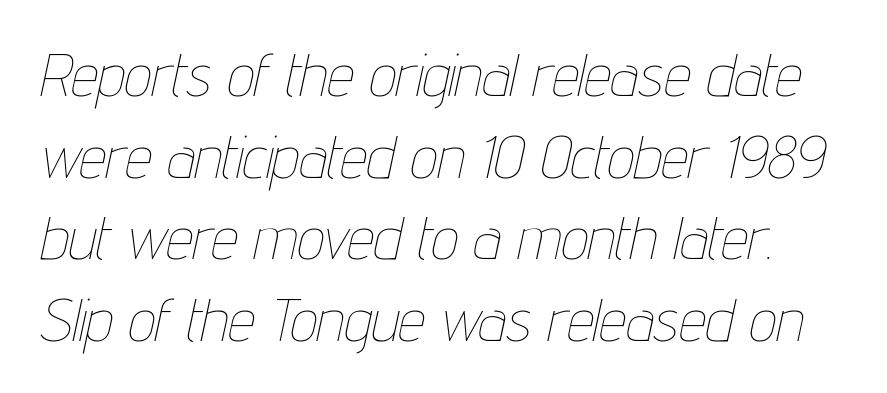
{"italic": "yes", "lean": "right", "slant_degrees": 12, "bold": "no", "weight": "thin", "width": "condensed", "stroke_contrast": "low", "x_height": "medium", "monospaced": "no", "underline": "no", "line_spacing": "normal", "line_spacing_ratio": 1.36, "letter_spacing": "normal", "letter_spacing_em": 0.0, "glyph_px": 60}
